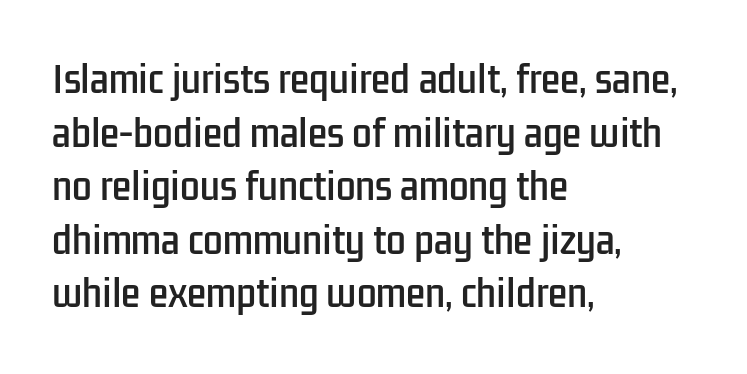
Q: Is the text italic (slanted)? A: No, it is upright.
Q: Is the typeface a serif or a sans-serif typeface? A: Sans-serif.
Q: Is the text underlined? A: No.
Q: How is the paragraph aligned? A: Left-aligned.
Q: Is the spacing between letters normal or unusually wide? A: Normal.
Q: Is the spacing between lines tight, normal or loose? A: Normal.
Q: Width (condensed, normal, or wide)? A: Condensed.
Q: Stroke contrast? A: Low.
Q: x-height? A: Medium.
Q: Monospaced? A: No.
